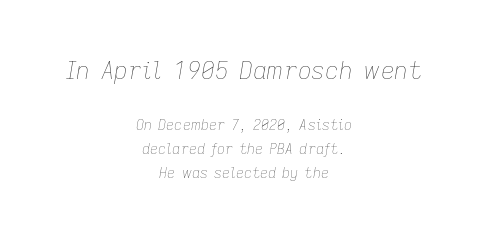
Q: Is the text bold? A: No.
Q: Is the text italic (slanted)? A: Yes, it leans right by about 9 degrees.
Q: Is the text underlined? A: No.
Q: How is the paragraph aligned? A: Centered.
Q: Is the spacing between letters normal or unusually wide? A: Normal.
Q: Which block of text is set in a larger size, the first (top) or the second (bottom)? A: The first (top) one.
